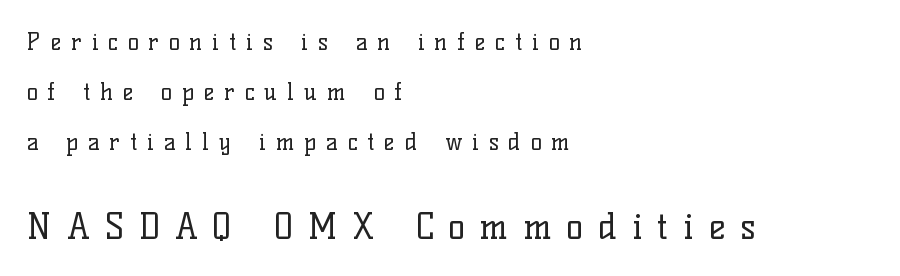
{"serif": "yes", "italic": "no", "bold": "no", "weight": "regular", "width": "normal", "stroke_contrast": "low", "x_height": "medium", "monospaced": "no", "underline": "no", "align": "left", "line_spacing": "loose", "line_spacing_ratio": 2.18, "letter_spacing": "wide", "letter_spacing_em": 0.43, "larger_block": "second", "size_ratio": 1.52, "glyph_px": 35}
